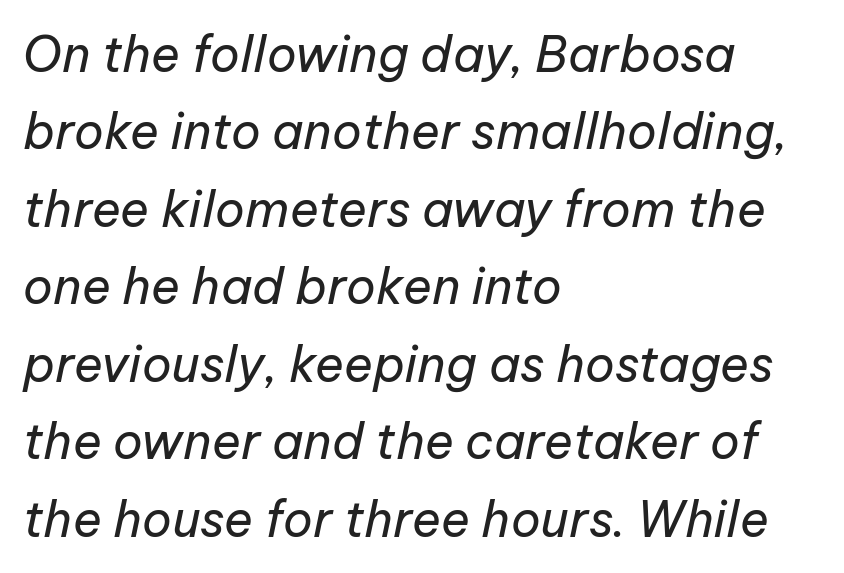
{"italic": "yes", "lean": "right", "slant_degrees": 12, "bold": "no", "weight": "regular", "width": "normal", "stroke_contrast": "low", "x_height": "medium", "monospaced": "no", "underline": "no", "align": "left", "line_spacing": "normal", "line_spacing_ratio": 1.58, "letter_spacing": "normal", "letter_spacing_em": 0.0, "glyph_px": 49}
